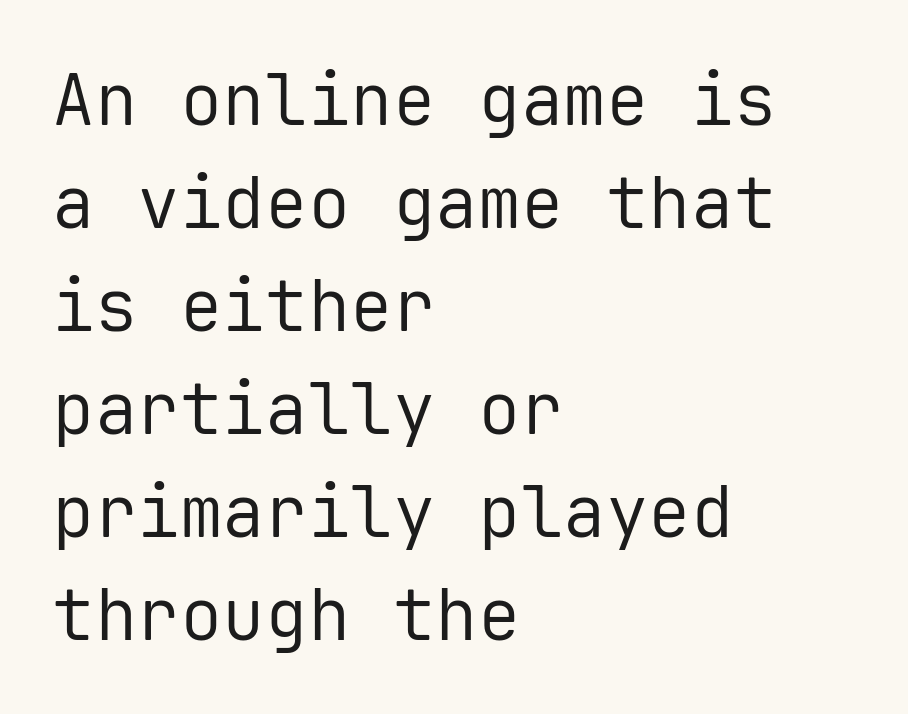
These lines are set flush left with a ragged right edge. These lines were composed using upright roman letters. A clean baseline with only descenders dipping below it. Notice how descenders clear the ascenders below comfortably — that's standard leading. Between one letter and the next there's only the usual sliver of space.
